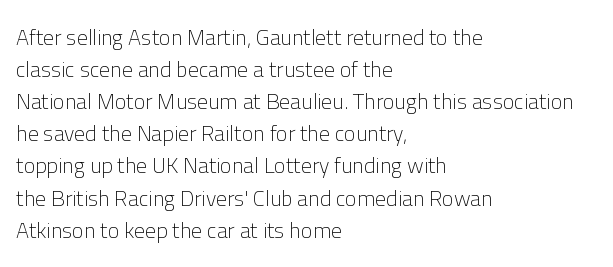
{"italic": "no", "bold": "no", "underline": "no", "align": "left", "line_spacing": "normal", "line_spacing_ratio": 1.46, "letter_spacing": "normal", "letter_spacing_em": 0.0, "glyph_px": 22}
